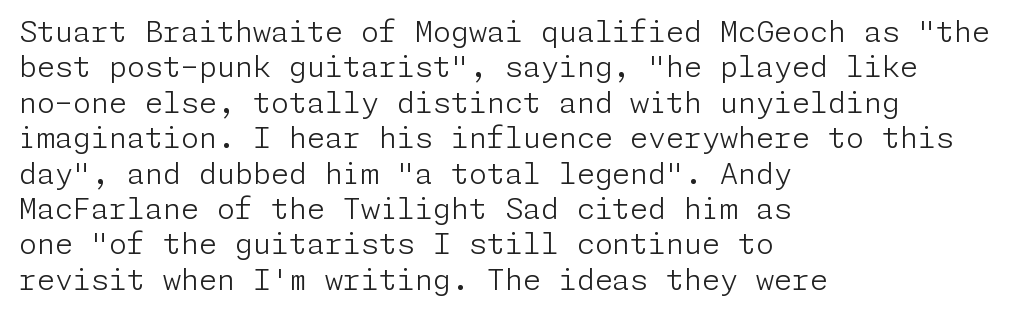
The image shows 29 px light sans-serif type, upright; set left-aligned, line spacing 1.22x, normal letter spacing, not underlined; low stroke contrast and a medium x-height.
